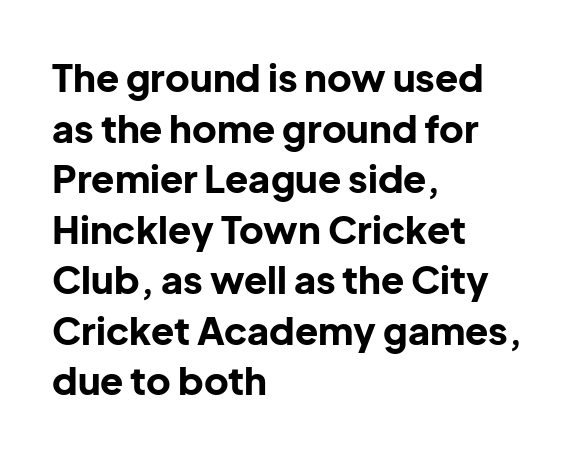
Q: Is the text bold? A: Yes.
Q: Is the text italic (slanted)? A: No, it is upright.
Q: Is the typeface a serif or a sans-serif typeface? A: Sans-serif.
Q: Is the text underlined? A: No.
Q: How is the paragraph aligned? A: Left-aligned.
Q: Is the spacing between letters normal or unusually wide? A: Normal.
Q: Is the spacing between lines tight, normal or loose? A: Normal.
Q: Width (condensed, normal, or wide)? A: Normal.
Q: Stroke contrast? A: Low.
Q: x-height? A: Medium.
Q: Monospaced? A: No.
